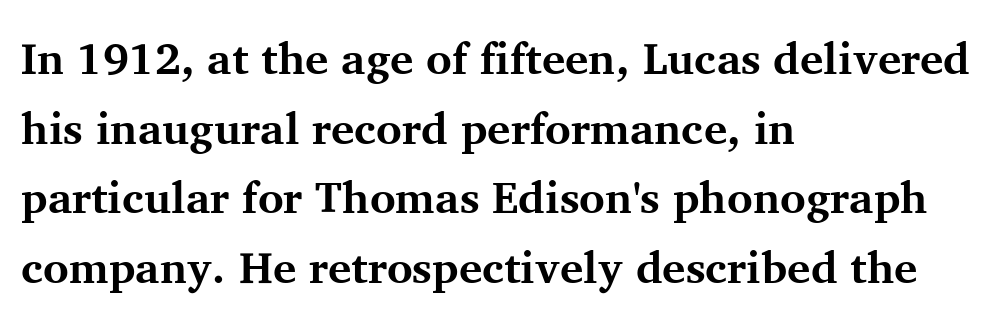
The image shows 44 px bold serif type, upright; set left-aligned, normal line spacing (1.58x), normal letter spacing, not underlined; medium stroke contrast and a medium x-height.
